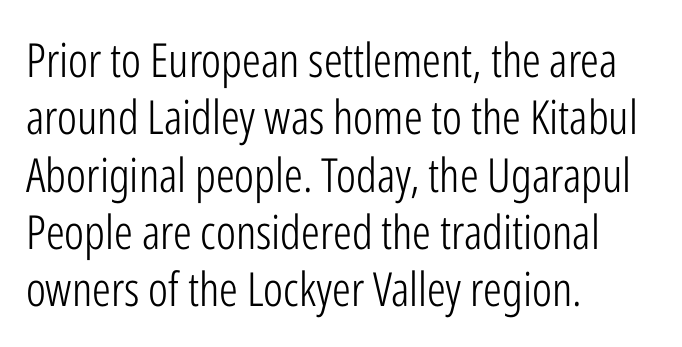
The image shows 47 px light, condensed sans-serif type, upright; set left-aligned, line spacing 1.22x, normal letter spacing, not underlined; low stroke contrast and a medium x-height.
